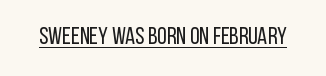
{"italic": "no", "bold": "no", "underline": "yes", "letter_spacing": "normal", "letter_spacing_em": 0.0, "glyph_px": 24}
